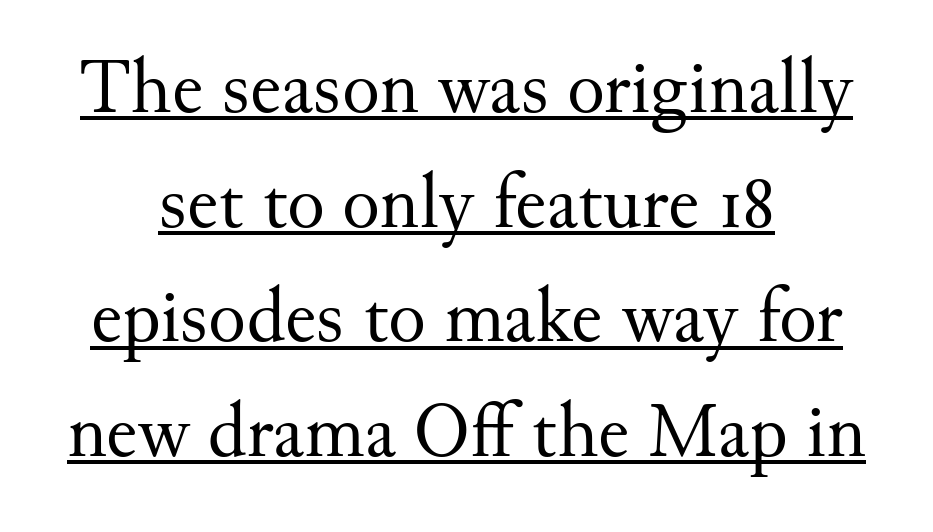
Quick note: underline on. If you drew a line through each stem, it would be perfectly vertical. Does the leading feel generous? No, just average. What stands out about the letter spacing? Nothing — it is the standard amount. In terms of letterform style, serifs are clearly present.
